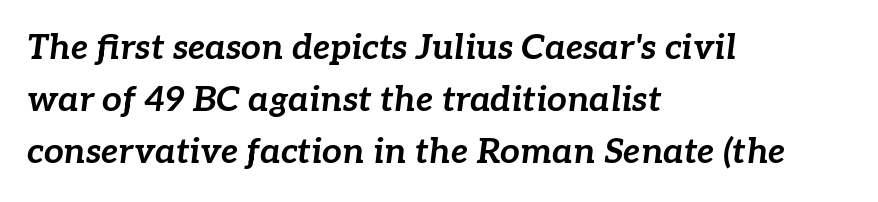
The image shows 35 px bold type, italic (leaning right); set left-aligned, normal line spacing (1.49x), normal letter spacing, not underlined; low stroke contrast and a medium x-height.
